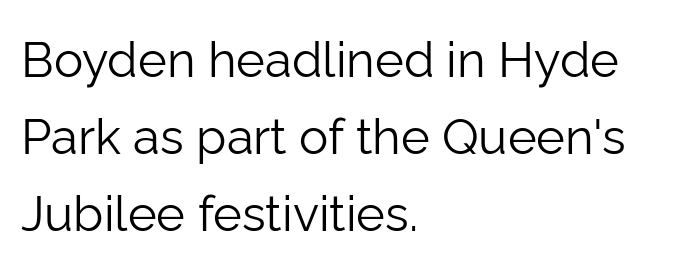
The image shows 49 px light sans-serif type, upright; set left-aligned, normal line spacing (1.57x), normal letter spacing, not underlined; low stroke contrast and a medium x-height.
